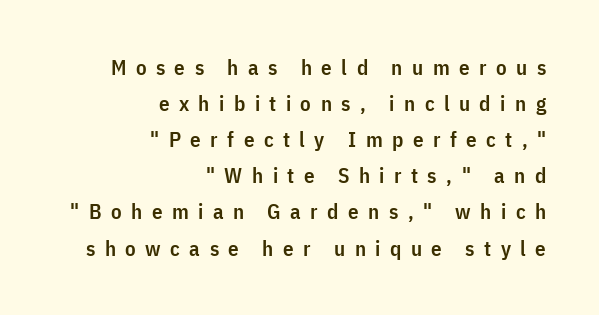
Q: Is the text bold? A: Semi-bold.
Q: Is the text italic (slanted)? A: No, it is upright.
Q: Is the text underlined? A: No.
Q: How is the paragraph aligned? A: Right-aligned.
Q: Is the spacing between letters normal or unusually wide? A: Unusually wide.
